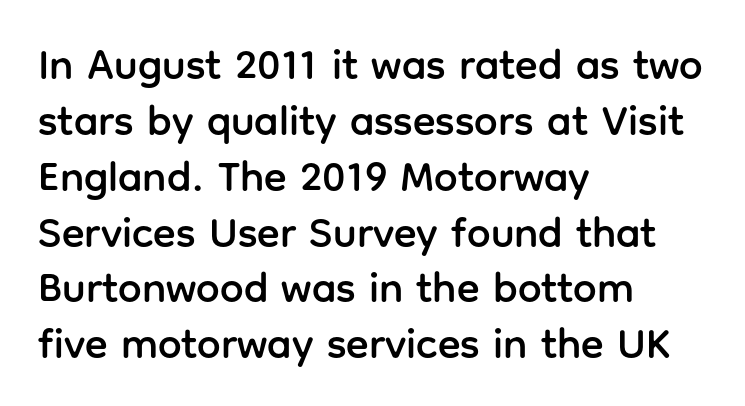
Q: Is the text italic (slanted)? A: No, it is upright.
Q: Is the typeface a serif or a sans-serif typeface? A: Sans-serif.
Q: Is the text underlined? A: No.
Q: How is the paragraph aligned? A: Left-aligned.
Q: Is the spacing between letters normal or unusually wide? A: Normal.
Q: Is the spacing between lines tight, normal or loose? A: Normal.
Q: Width (condensed, normal, or wide)? A: Normal.
Q: Stroke contrast? A: Low.
Q: x-height? A: Medium.
Q: Monospaced? A: No.
